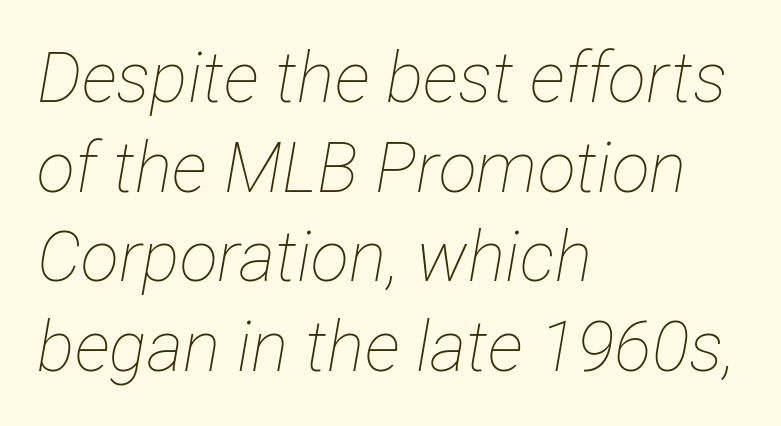
Q: Is the text bold? A: No.
Q: Is the text italic (slanted)? A: Yes, it leans right by about 12 degrees.
Q: Is the text underlined? A: No.
Q: How is the paragraph aligned? A: Left-aligned.
Q: Is the spacing between letters normal or unusually wide? A: Normal.
Q: Is the spacing between lines tight, normal or loose? A: Normal.
Q: Width (condensed, normal, or wide)? A: Condensed.
Q: Stroke contrast? A: Low.
Q: x-height? A: Medium.
Q: Monospaced? A: No.
